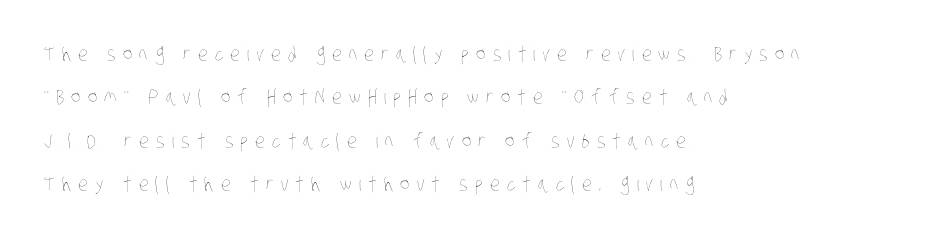
The image shows 20 px text type; set left-aligned, loose line spacing (2.17x), unusually wide letter spacing (+0.35 em), not underlined.
